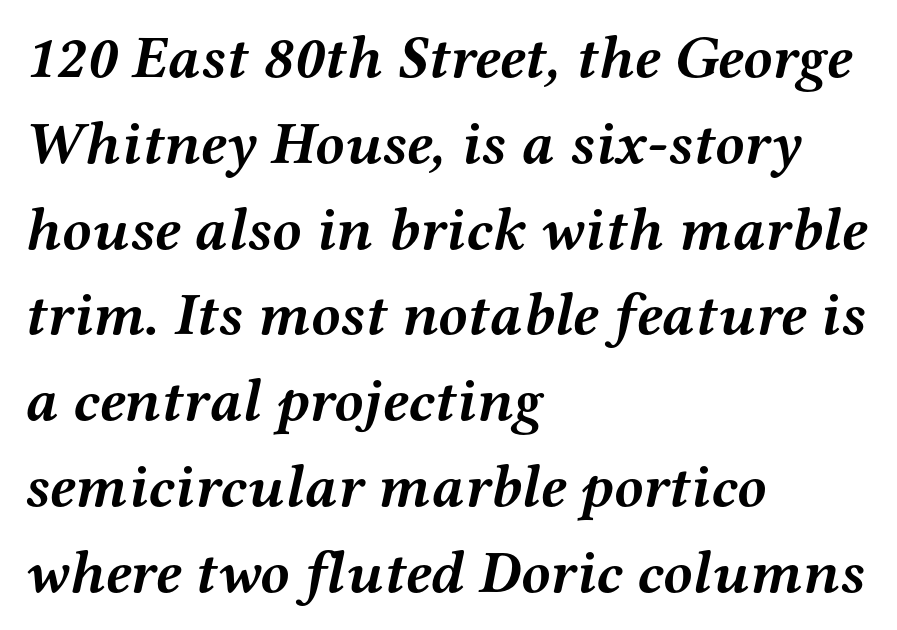
You could not count columns in this text — the font is proportionally spaced. Any mark beneath the type? The region is blank. On the weight axis this lands at bold, roughly 700. A typesetter would mark this as italic. The face used here is rendered with its standard letterfit. Leftover space on each line is placed entirely after the last word.
